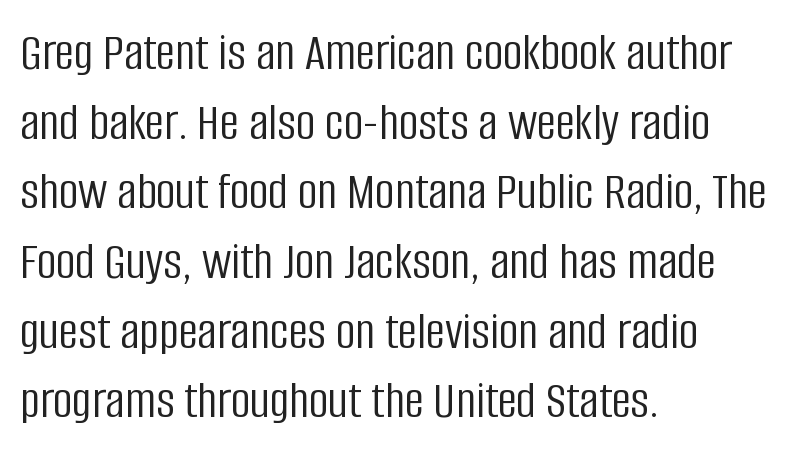
Q: Is the text bold? A: No.
Q: Is the text italic (slanted)? A: No, it is upright.
Q: Is the typeface a serif or a sans-serif typeface? A: Sans-serif.
Q: Is the text underlined? A: No.
Q: How is the paragraph aligned? A: Left-aligned.
Q: Is the spacing between letters normal or unusually wide? A: Normal.
Q: Is the spacing between lines tight, normal or loose? A: Normal.
Q: Width (condensed, normal, or wide)? A: Condensed.
Q: Stroke contrast? A: Low.
Q: x-height? A: Large.
Q: Monospaced? A: No.
